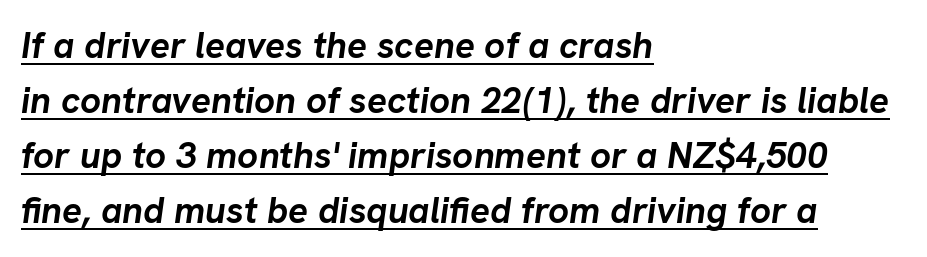
{"italic": "yes", "lean": "right", "slant_degrees": 8, "bold": "yes", "weight": "semibold", "width": "normal", "stroke_contrast": "low", "x_height": "medium", "monospaced": "no", "underline": "yes", "align": "left", "line_spacing": "normal", "line_spacing_ratio": 1.49, "letter_spacing": "normal", "letter_spacing_em": 0.0, "glyph_px": 37}
